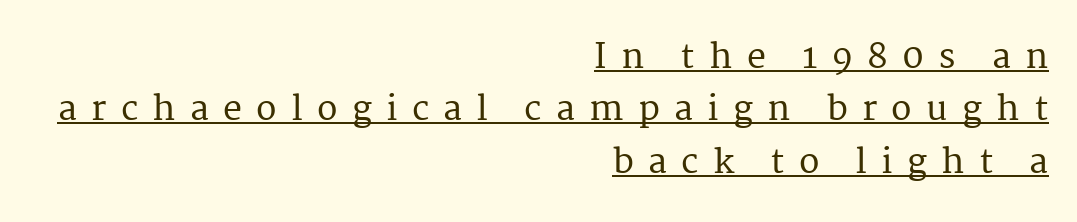
{"serif": "yes", "italic": "no", "width": "normal", "stroke_contrast": "medium", "x_height": "medium", "monospaced": "no", "underline": "yes", "align": "right", "line_spacing": "normal", "line_spacing_ratio": 1.54, "letter_spacing": "wide", "letter_spacing_em": 0.42, "glyph_px": 34}
